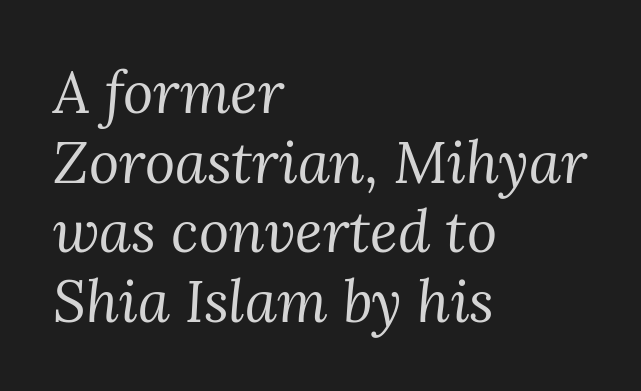
Observe the ordinary spacing: letters are neighbours, not strangers. Weight: in the light-to-regular range. The zone under the glyphs is completely vacant. Do the characters align in a grid? No, the font is proportional. Little horizontal feet cap the strokes, marking this as serif type.
